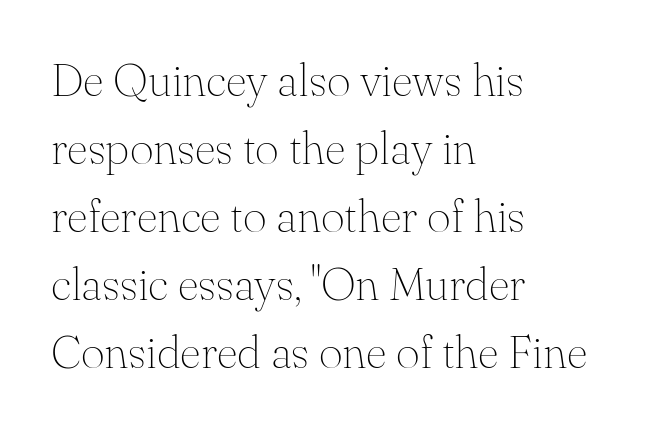
Q: Is the text bold? A: No.
Q: Is the text italic (slanted)? A: No, it is upright.
Q: Is the typeface a serif or a sans-serif typeface? A: Serif.
Q: Is the text underlined? A: No.
Q: How is the paragraph aligned? A: Left-aligned.
Q: Is the spacing between letters normal or unusually wide? A: Normal.
Q: Is the spacing between lines tight, normal or loose? A: Normal.
Q: Width (condensed, normal, or wide)? A: Normal.
Q: Stroke contrast? A: Medium.
Q: x-height? A: Small.
Q: Monospaced? A: No.
